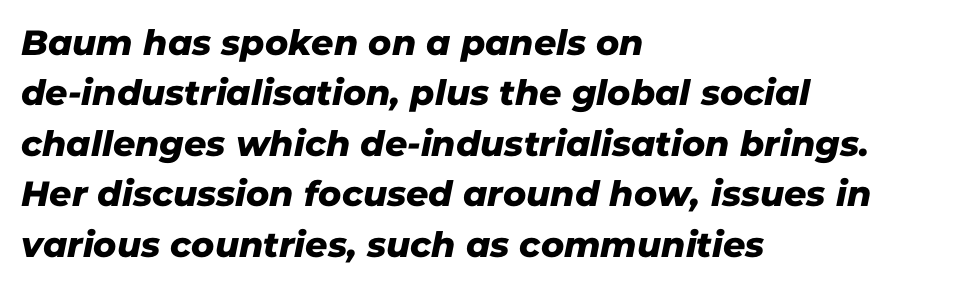
{"serif": "no", "width": "normal", "stroke_contrast": "low", "x_height": "medium", "monospaced": "no", "underline": "no", "align": "left", "line_spacing": "normal", "line_spacing_ratio": 1.44, "letter_spacing": "normal", "letter_spacing_em": 0.0, "glyph_px": 35}
